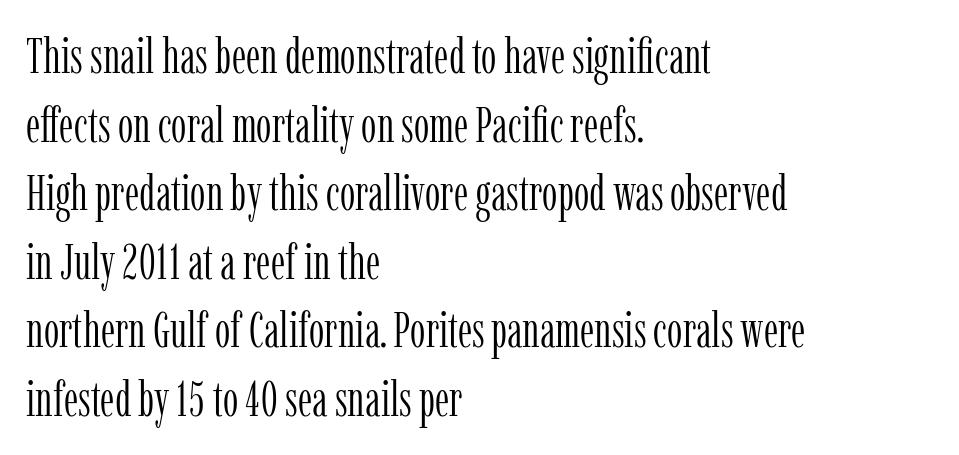
Does the type have serifs? Yes, each stem ends in a small foot. Default kerning and tracking; the words read as compact shapes. The letterforms sit at book weight or below. A typesetter would call this leading conventional body-copy spacing.
